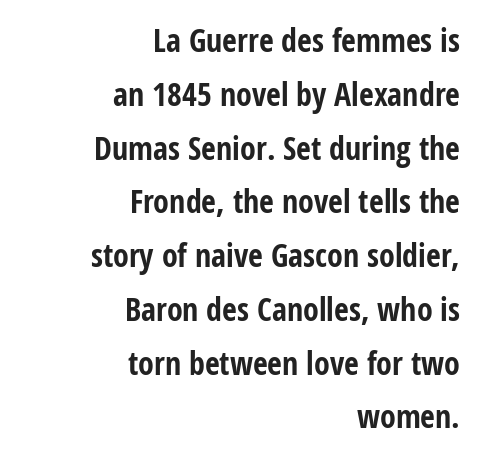
Q: Is the text bold? A: Yes.
Q: Is the text italic (slanted)? A: No, it is upright.
Q: Is the typeface a serif or a sans-serif typeface? A: Sans-serif.
Q: Is the text underlined? A: No.
Q: How is the paragraph aligned? A: Right-aligned.
Q: Is the spacing between letters normal or unusually wide? A: Normal.
Q: Is the spacing between lines tight, normal or loose? A: Normal.
Q: Width (condensed, normal, or wide)? A: Condensed.
Q: Stroke contrast? A: Low.
Q: x-height? A: Medium.
Q: Monospaced? A: No.
